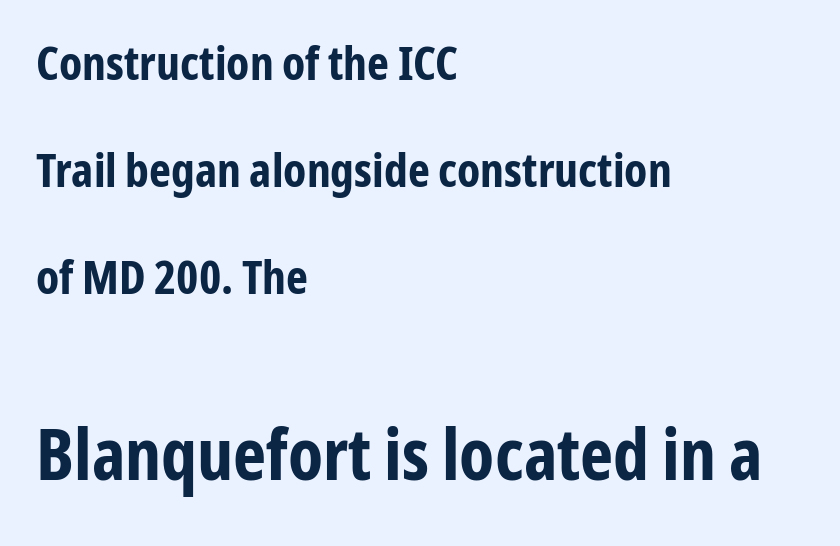
{"serif": "no", "italic": "no", "bold": "yes", "weight": "bold", "width": "condensed", "stroke_contrast": "low", "x_height": "medium", "monospaced": "no", "underline": "no", "align": "left", "line_spacing": "loose", "line_spacing_ratio": 2.28, "letter_spacing": "normal", "letter_spacing_em": 0.0, "larger_block": "second", "size_ratio": 1.51, "glyph_px": 71}
